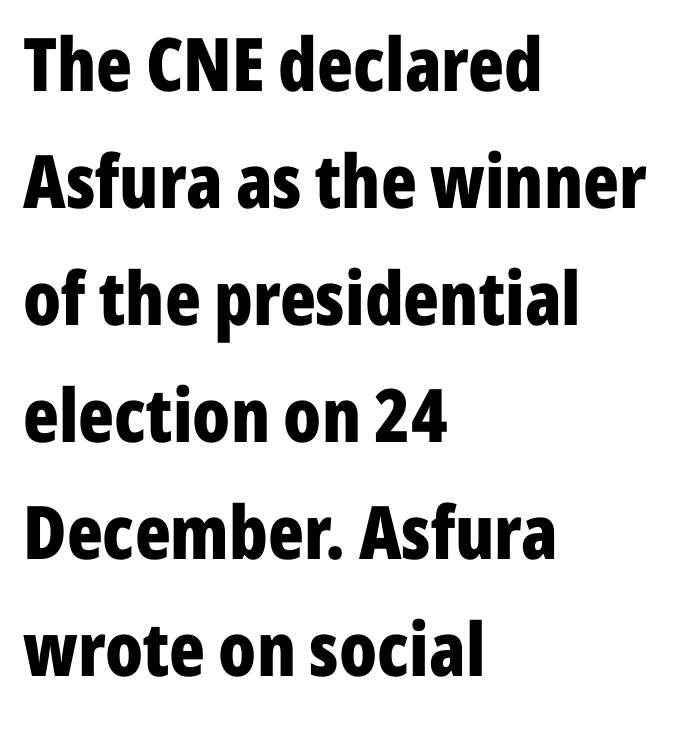
{"serif": "no", "italic": "no", "bold": "yes", "weight": "bold", "width": "condensed", "stroke_contrast": "low", "x_height": "medium", "monospaced": "no", "underline": "no", "align": "left", "line_spacing": "normal", "line_spacing_ratio": 1.58, "letter_spacing": "normal", "letter_spacing_em": 0.0, "glyph_px": 74}
